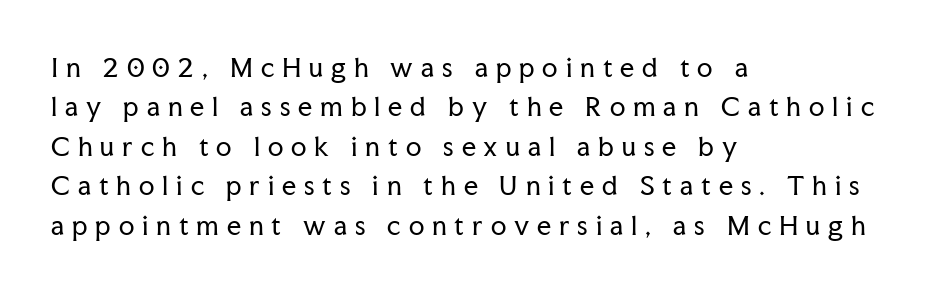
Q: Is the text bold? A: No.
Q: Is the text italic (slanted)? A: No, it is upright.
Q: Is the text underlined? A: No.
Q: How is the paragraph aligned? A: Left-aligned.
Q: Is the spacing between letters normal or unusually wide? A: Unusually wide.
Q: Is the spacing between lines tight, normal or loose? A: Normal.
